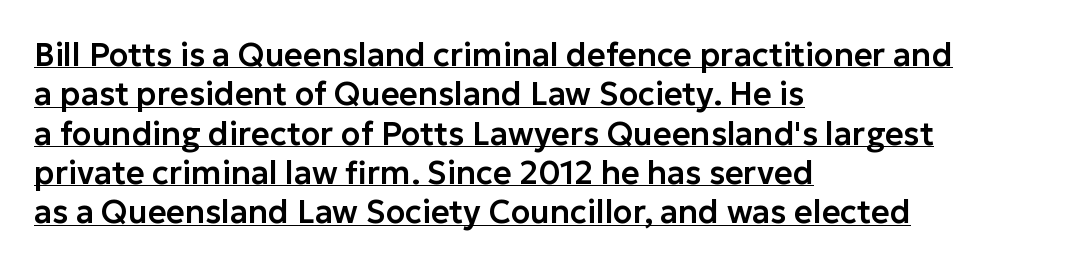
Every word sits above its own underline. It's the straight-up-and-down kind of type. This sample is left-justified, so line endings fall wherever the words run out. The characters display no serif detailing; their extremities are plain.
